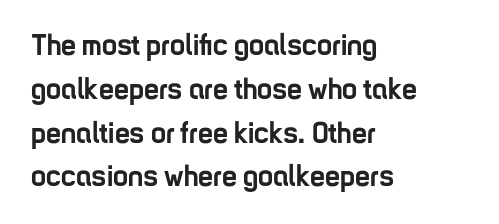
{"serif": "no", "italic": "no", "bold": "yes", "weight": "semibold", "width": "condensed", "stroke_contrast": "low", "x_height": "medium", "monospaced": "no", "underline": "no", "align": "left", "line_spacing": "normal", "line_spacing_ratio": 1.46, "letter_spacing": "normal", "letter_spacing_em": 0.0, "glyph_px": 30}
